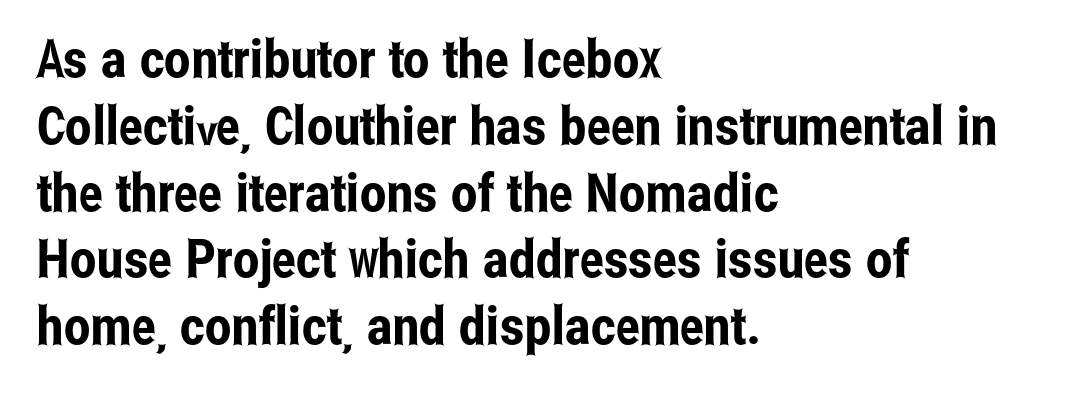
Q: Is the text italic (slanted)? A: No, it is upright.
Q: Is the typeface a serif or a sans-serif typeface? A: Sans-serif.
Q: Is the text underlined? A: No.
Q: How is the paragraph aligned? A: Left-aligned.
Q: Is the spacing between letters normal or unusually wide? A: Normal.
Q: Is the spacing between lines tight, normal or loose? A: Normal.
Q: Width (condensed, normal, or wide)? A: Condensed.
Q: Stroke contrast? A: Low.
Q: x-height? A: Medium.
Q: Monospaced? A: No.
